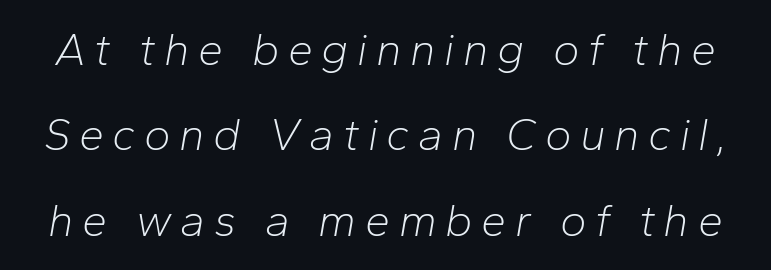
Q: Is the text bold? A: No.
Q: Is the text italic (slanted)? A: Yes, it leans right by about 10 degrees.
Q: Is the text underlined? A: No.
Q: Is the spacing between lines tight, normal or loose? A: Loose.
Q: Width (condensed, normal, or wide)? A: Normal.
Q: Stroke contrast? A: Low.
Q: x-height? A: Medium.
Q: Monospaced? A: No.
